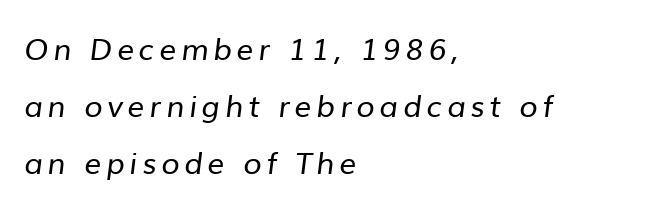
The image shows 30 px regular-weight sans-serif type; set left-aligned, loose line spacing (1.9x), not underlined; low stroke contrast and a medium x-height.
